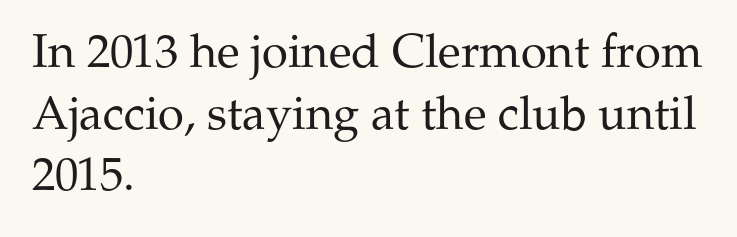
The image shows 47 px regular-weight serif type, upright; set left-aligned, normal line spacing (1.31x), normal letter spacing, not underlined; medium stroke contrast and a medium x-height.
